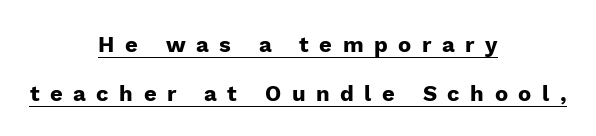
Q: Is the text bold? A: Yes.
Q: Is the text italic (slanted)? A: No, it is upright.
Q: Is the text underlined? A: Yes.
Q: How is the paragraph aligned? A: Centered.
Q: Is the spacing between letters normal or unusually wide? A: Unusually wide.
Q: Is the spacing between lines tight, normal or loose? A: Loose.
